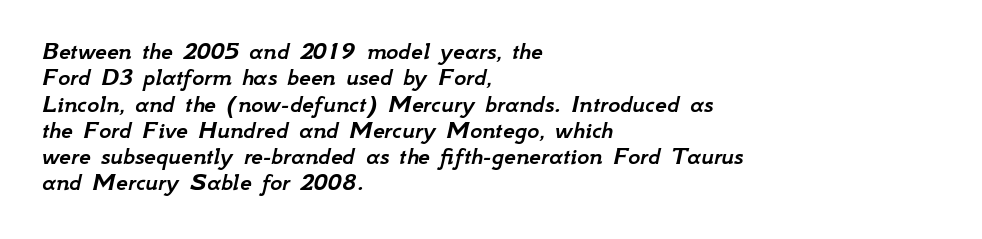
The block of text is dense from top to bottom, with scant space between rows. In terms of letterspacing, this is plain default setting. The axis of the letterforms is tilted away from vertical. Bare-footed words on every line. These lines stack with their left ends in a neat column.
